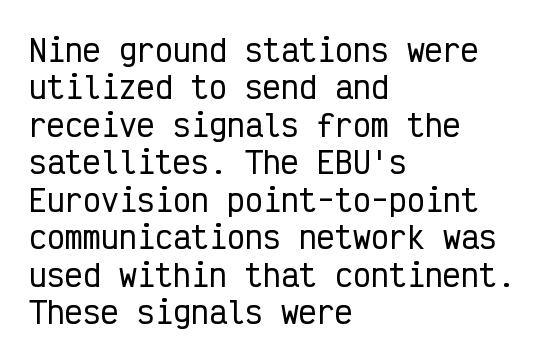
Q: Is the text italic (slanted)? A: No, it is upright.
Q: Is the typeface a serif or a sans-serif typeface? A: Sans-serif.
Q: Is the text underlined? A: No.
Q: How is the paragraph aligned? A: Left-aligned.
Q: Is the spacing between letters normal or unusually wide? A: Normal.
Q: Is the spacing between lines tight, normal or loose? A: Normal.
Q: Width (condensed, normal, or wide)? A: Condensed.
Q: Stroke contrast? A: Low.
Q: x-height? A: Medium.
Q: Monospaced? A: Yes.
